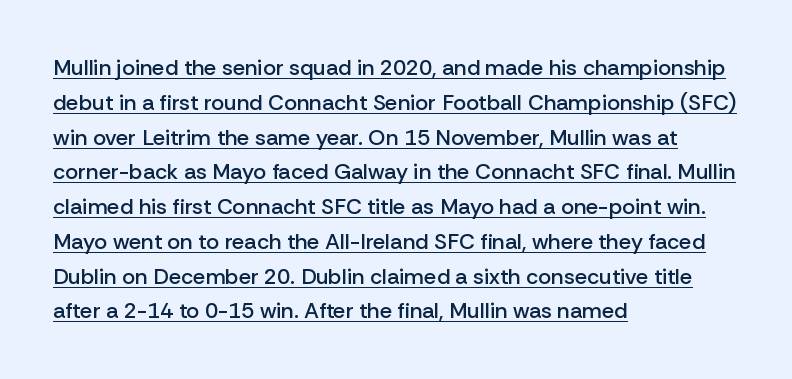
This sample carries an underscore along the baseline area. The leading is moderate, giving the passage an even texture. Every stem runs plumb, perpendicular to the baseline. Notice how the passage keeps a crisp vertical edge on the left only. As a designer I'd log this as weight 600, semibold.
